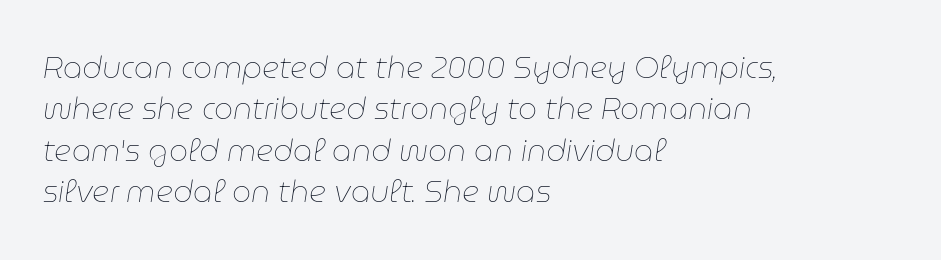
Is the type slanted? Yes — the strokes lean at a clear angle. Here the designer chose a conventional face with non-uniform glyph widths. The weight would be labelled regular, book, light, or lighter still. Notice how descenders clear the ascenders below comfortably — that's standard leading. The space beneath each line is pristine and unruled. Compared with typical body copy, the letter spacing here is the same.
